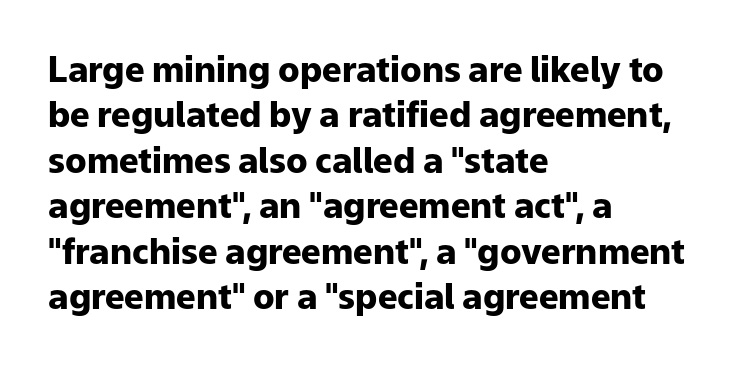
Underline: absent. Where is the straight margin? On the left. Notice how descenders clear the ascenders below comfortably — that's standard leading. The type is set solid horizontally, with unmodified tracking. Do the characters align in a grid? No, the font is proportional. These lines were composed using upright roman letters.
